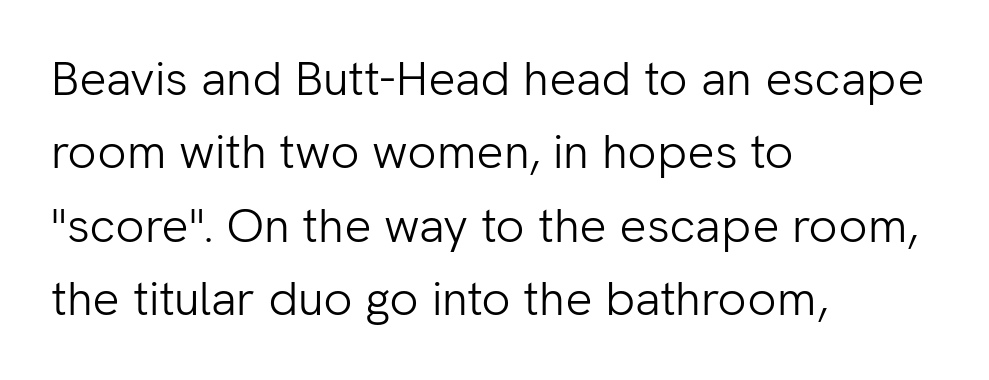
The image shows 48 px light sans-serif type, upright; set left-aligned, normal line spacing (1.53x), normal letter spacing, not underlined; low stroke contrast and a medium x-height.
